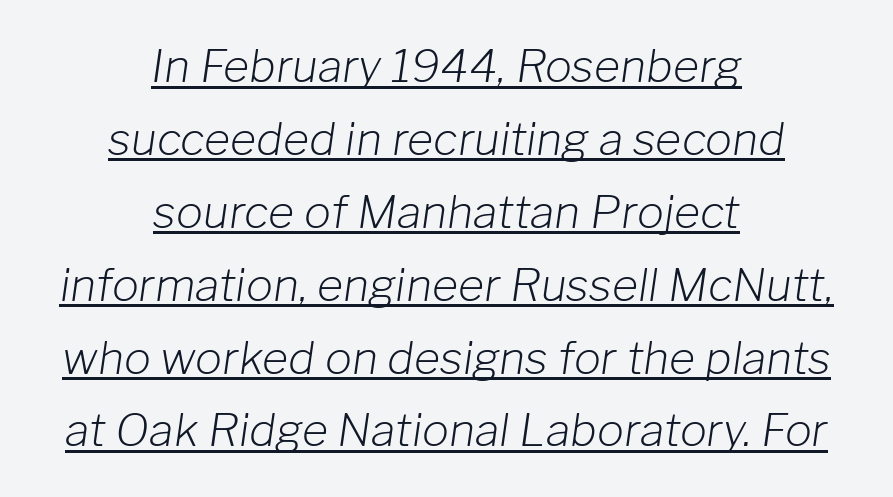
Q: Is the text bold? A: No.
Q: Is the text italic (slanted)? A: Yes, it leans right by about 8 degrees.
Q: Is the text underlined? A: Yes.
Q: How is the paragraph aligned? A: Centered.
Q: Is the spacing between letters normal or unusually wide? A: Normal.
Q: Is the spacing between lines tight, normal or loose? A: Normal.
Q: Width (condensed, normal, or wide)? A: Normal.
Q: Stroke contrast? A: Low.
Q: x-height? A: Medium.
Q: Monospaced? A: No.
